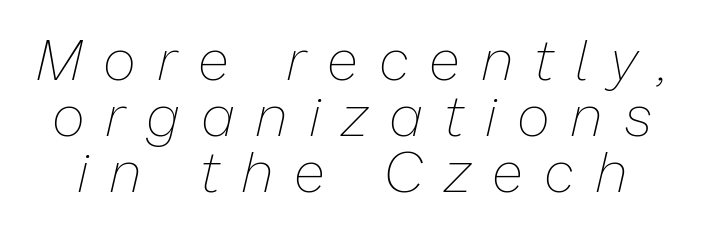
The image shows 57 px thin type, italic (leaning right); set tight line spacing (0.98x), unusually wide letter spacing (+0.4 em), not underlined; low stroke contrast and a medium x-height.
